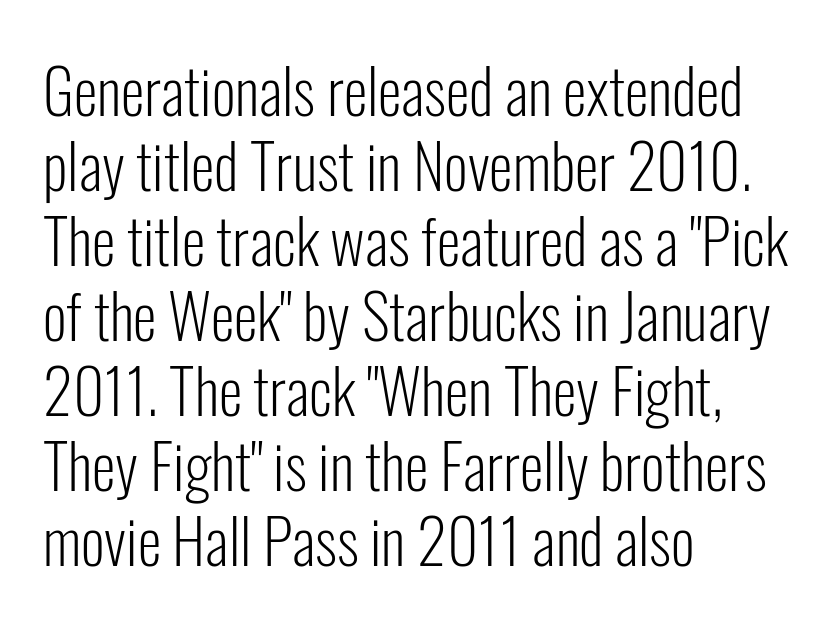
{"serif": "no", "italic": "no", "bold": "no", "weight": "light", "width": "condensed", "stroke_contrast": "low", "x_height": "medium", "monospaced": "no", "underline": "no", "align": "left", "line_spacing_ratio": 1.23, "letter_spacing": "normal", "letter_spacing_em": 0.0, "glyph_px": 61}
